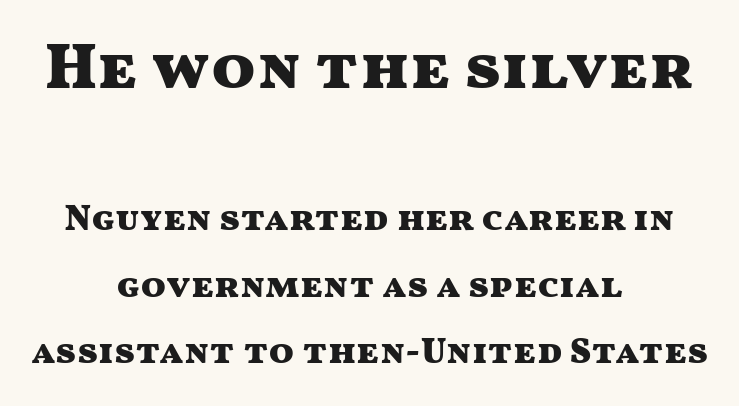
{"serif": "no", "italic": "no", "bold": "yes", "weight": "heavy", "width": "wide", "stroke_contrast": "medium", "x_height": "medium", "monospaced": "no", "underline": "no", "align": "center", "line_spacing_ratio": 1.79, "letter_spacing": "normal", "letter_spacing_em": 0.0, "larger_block": "first", "size_ratio": 1.76, "glyph_px": 65}
